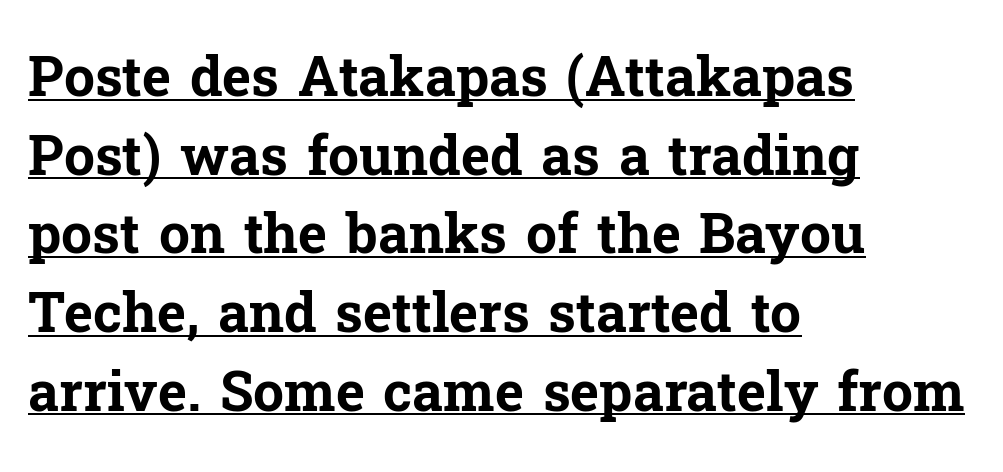
This sample uses plain, unmodified letter spacing. Is there much room between lines? A standard amount, neither cramped nor airy. Posture: vertical. A typesetter would call this proportional, since set widths differ per character. Typographically, this falls in the serif category.
